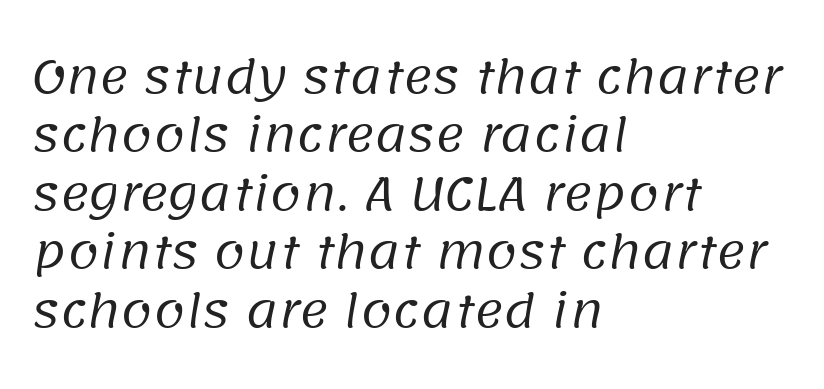
{"serif": "no", "bold": "no", "weight": "regular", "width": "normal", "stroke_contrast": "low", "x_height": "large", "monospaced": "no", "underline": "no", "align": "left", "line_spacing": "normal", "line_spacing_ratio": 1.3, "letter_spacing": "normal", "letter_spacing_em": 0.0, "glyph_px": 45}
